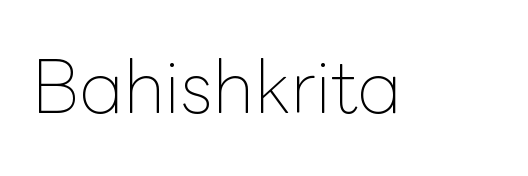
The words here are not underlined. The gaps between neighbouring characters are ordinary and unremarkable. Do the characters align in a grid? No, the font is proportional. Caption: face not bold, strokes unweighted.
